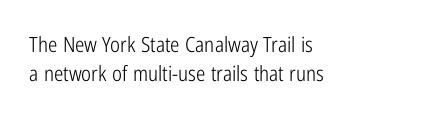
Line beginnings align vertically; line endings do not. Whoever set this chose a conventional vertical rhythm. Stroke mass is kept to a normal reading level or below. Nobody touched the tracking dial on this one.
